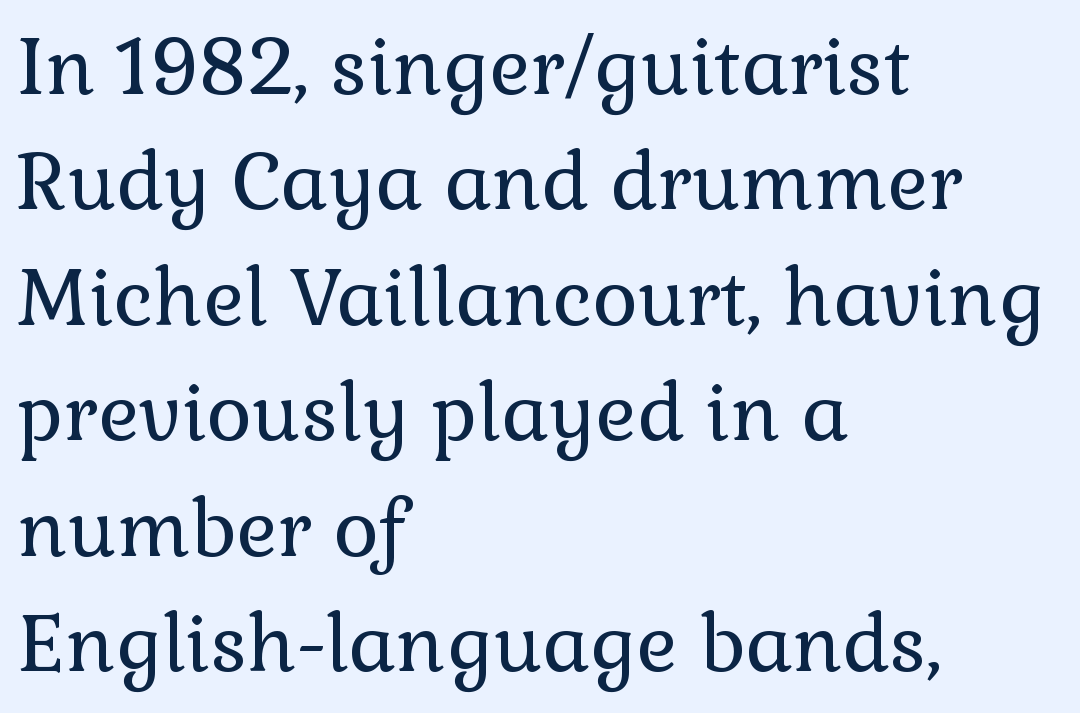
Do the characters align in a grid? No, the font is proportional. Stems and bowls with no extra thickness — not bold. The setting favours the left margin, as ordinary paragraphs usually do. Upright lettering throughout. One glance says typical: line gaps are just what's usual.
